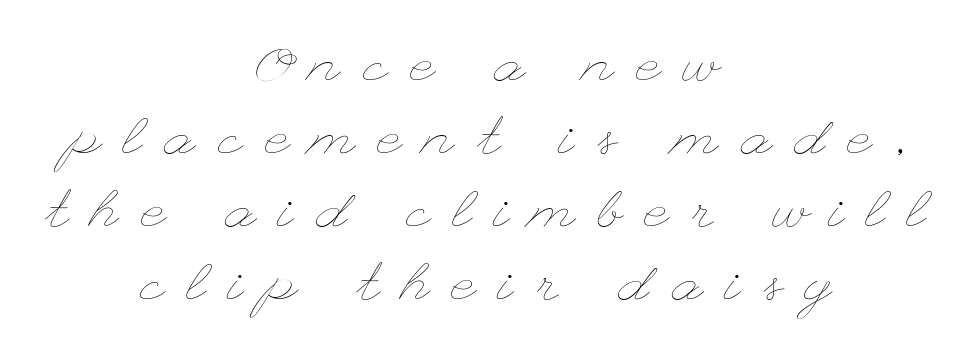
{"bold": "no", "weight": "thin", "width": "wide", "stroke_contrast": "low", "x_height": "small", "underline": "no", "align": "center", "line_spacing": "normal", "line_spacing_ratio": 1.38, "letter_spacing": "wide", "letter_spacing_em": 0.43, "glyph_px": 53}
